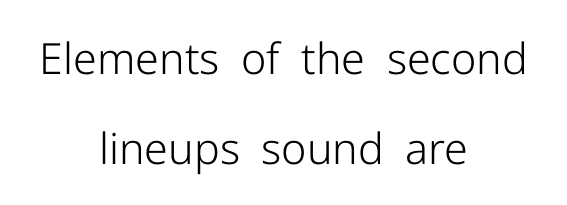
The image shows 43 px light sans-serif type, upright; set centered, loose line spacing (2.09x), normal letter spacing, not underlined; low stroke contrast and a medium x-height.
